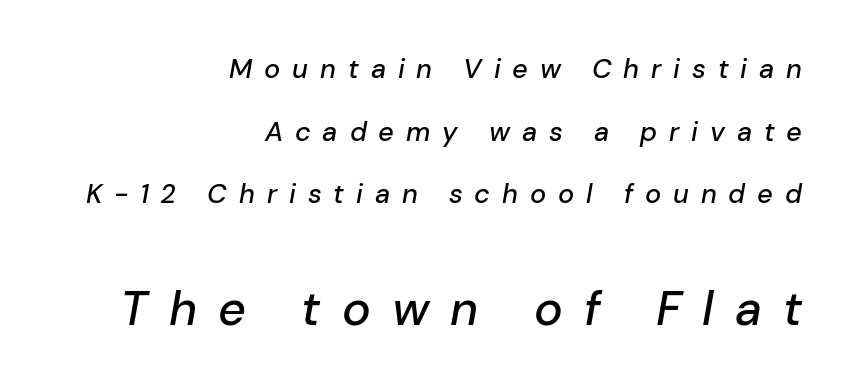
The lines are spread far apart with generous leading. When letters slant like this, we call the style italic. Check the space under the baseline: it is left empty. Larger block? The one below; the one above is distinctly smaller. Casual observation: everything's shoved over to the right. Here the glyphs are tracked loosely, breaking word shapes into spaced letters.
